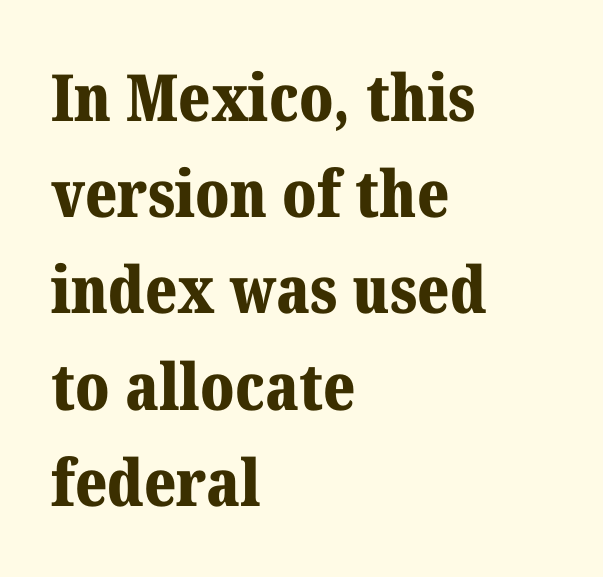
The image shows 65 px bold serif type, upright; set left-aligned, normal line spacing (1.48x), normal letter spacing, not underlined; medium stroke contrast and a medium x-height.
